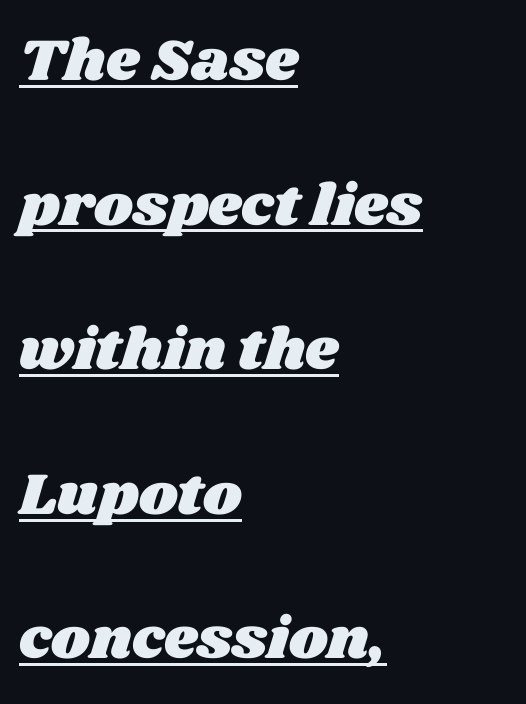
Tracking here is standard; glyphs follow each other at the usual distance. This rendering uses left alignment, leaving the right contour irregular. Is this a fixed-width face? No — the glyphs have proportional, varying widths. You can see a thin bar hugging the bottom of the glyphs. Each new line begins a long way beneath the previous one.
